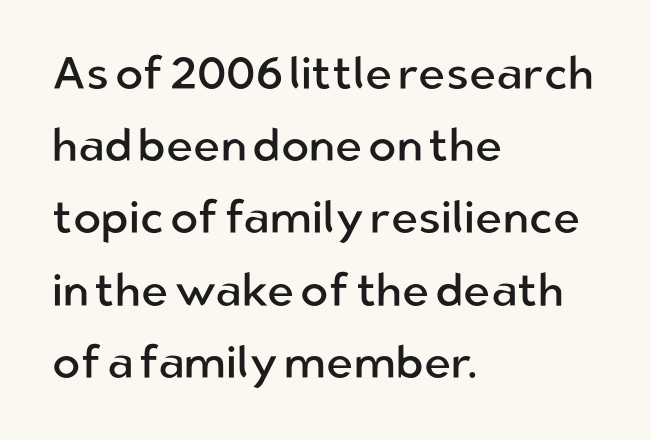
Q: Is the text bold? A: No.
Q: Is the text italic (slanted)? A: No, it is upright.
Q: Is the typeface a serif or a sans-serif typeface? A: Sans-serif.
Q: Is the text underlined? A: No.
Q: How is the paragraph aligned? A: Left-aligned.
Q: Is the spacing between letters normal or unusually wide? A: Normal.
Q: Is the spacing between lines tight, normal or loose? A: Normal.
Q: Width (condensed, normal, or wide)? A: Normal.
Q: Stroke contrast? A: Low.
Q: x-height? A: Medium.
Q: Monospaced? A: No.
